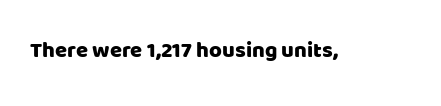
{"italic": "no", "underline": "no", "letter_spacing": "normal", "letter_spacing_em": 0.0, "glyph_px": 22}
